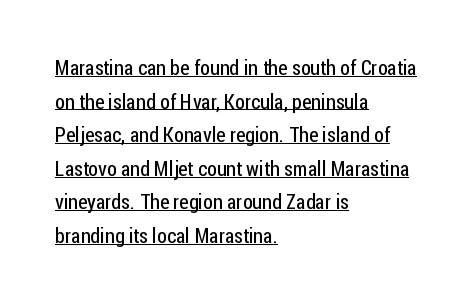
{"italic": "no", "bold": "no", "underline": "yes", "align": "left", "line_spacing": "normal", "line_spacing_ratio": 1.6, "letter_spacing": "normal", "letter_spacing_em": 0.0, "glyph_px": 21}
